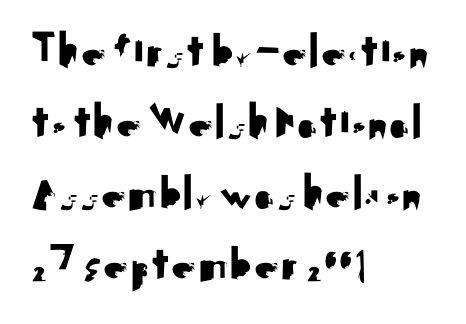
The string is rendered with underlining switched off. Each letter's strokes conclude bluntly, with no projecting serifs. A typesetter would call this proportional, since set widths differ per character. There is no visible air inserted between adjacent glyphs. Do the letters lean? They stand straight.
